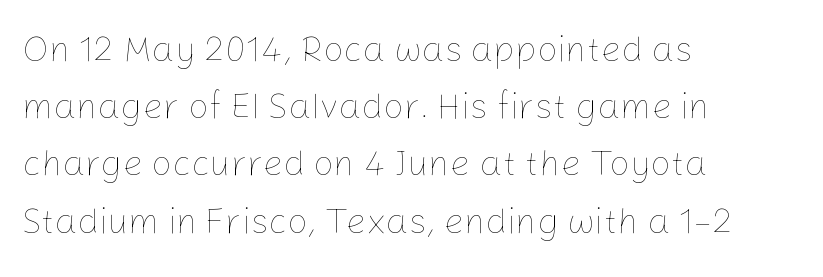
Each line starts at the same left margin while the right side varies. A typesetter would mark this as roman, not italic. Stem width sits at or under what a default text font uses. Compared with typical body copy, the letter spacing here is the same.
